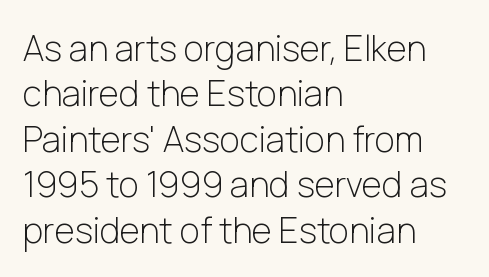
Q: Is the text bold? A: No.
Q: Is the text italic (slanted)? A: No, it is upright.
Q: Is the typeface a serif or a sans-serif typeface? A: Sans-serif.
Q: Is the text underlined? A: No.
Q: How is the paragraph aligned? A: Left-aligned.
Q: Is the spacing between letters normal or unusually wide? A: Normal.
Q: Is the spacing between lines tight, normal or loose? A: Normal.
Q: Width (condensed, normal, or wide)? A: Normal.
Q: Stroke contrast? A: Low.
Q: x-height? A: Medium.
Q: Monospaced? A: No.
